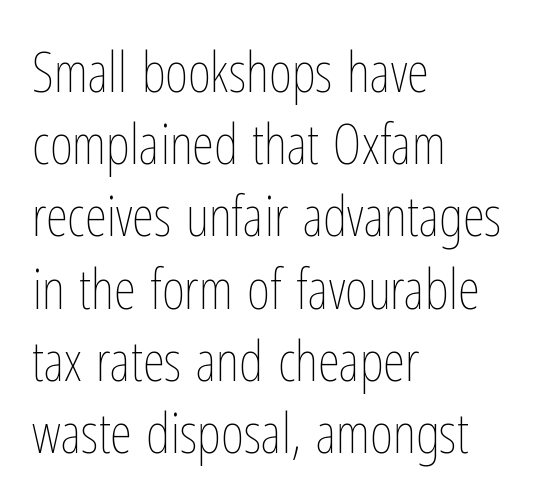
Q: Is the text bold? A: No.
Q: Is the text italic (slanted)? A: No, it is upright.
Q: Is the text underlined? A: No.
Q: How is the paragraph aligned? A: Left-aligned.
Q: Is the spacing between letters normal or unusually wide? A: Normal.
Q: Is the spacing between lines tight, normal or loose? A: Normal.
Q: Width (condensed, normal, or wide)? A: Condensed.
Q: Stroke contrast? A: Low.
Q: x-height? A: Medium.
Q: Monospaced? A: No.
